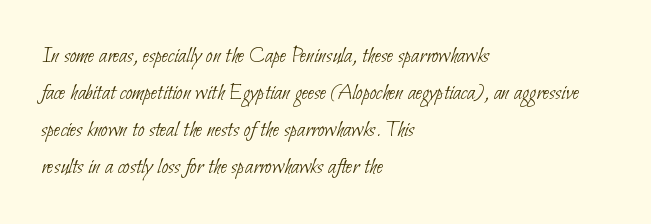
Glance below the letters and you will spot only blank space. The weight tops out at a normal text grade. Caption: standard tracking, unaltered. Short and long lines alike share a common starting point at left.
